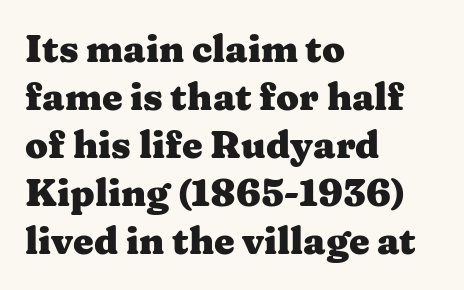
Proportional: the letters do not fall into vertical columns. The sample has been set heavy, in full bold. Short note: letters normally spaced. Short and long lines alike share a common starting point at left.
